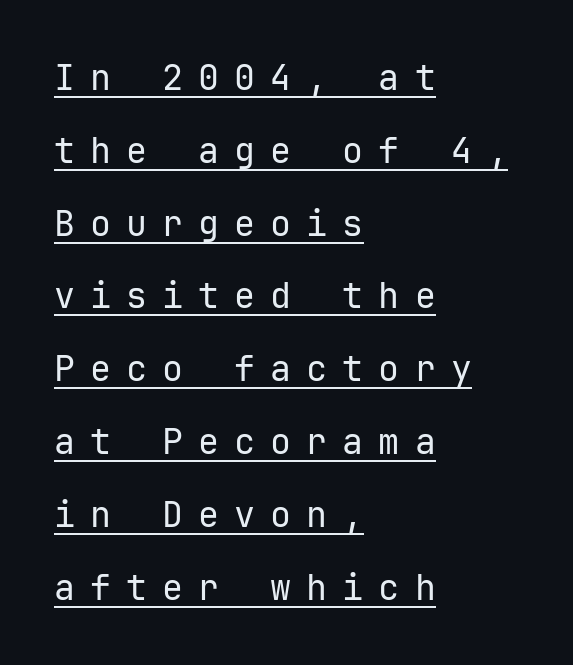
This rendering widens character spacing well past its baseline value. Alignment: flush left. What kind of face is this? One without serifs — a sans. Somebody hit Ctrl+U on this one — the words are underlined.
